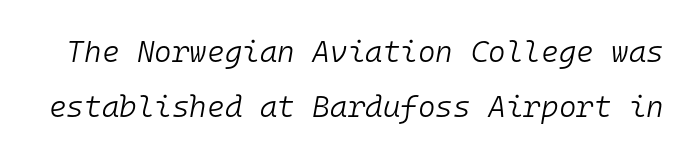
{"italic": "yes", "lean": "right", "slant_degrees": 10, "bold": "no", "weight": "light", "width": "normal", "stroke_contrast": "low", "x_height": "medium", "monospaced": "yes", "underline": "no", "line_spacing_ratio": 1.85, "letter_spacing": "normal", "letter_spacing_em": 0.0, "glyph_px": 30}
